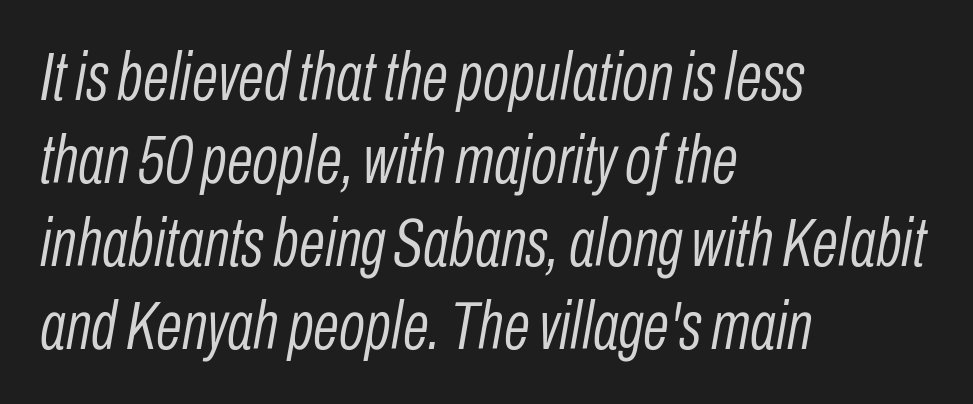
Q: Is the text bold? A: No.
Q: Is the text italic (slanted)? A: Yes, it leans right by about 10 degrees.
Q: Is the text underlined? A: No.
Q: How is the paragraph aligned? A: Left-aligned.
Q: Is the spacing between letters normal or unusually wide? A: Normal.
Q: Width (condensed, normal, or wide)? A: Condensed.
Q: Stroke contrast? A: Low.
Q: x-height? A: Medium.
Q: Monospaced? A: No.
